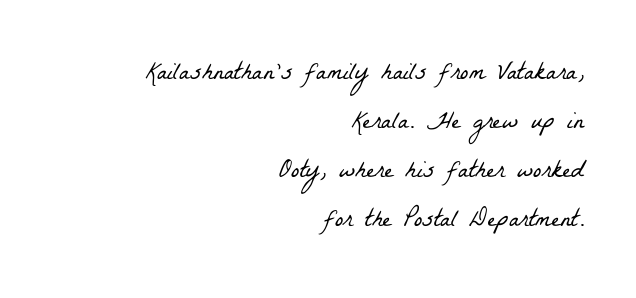
The image shows 25 px text type; set right-aligned, loose line spacing (1.96x), normal letter spacing, not underlined.
